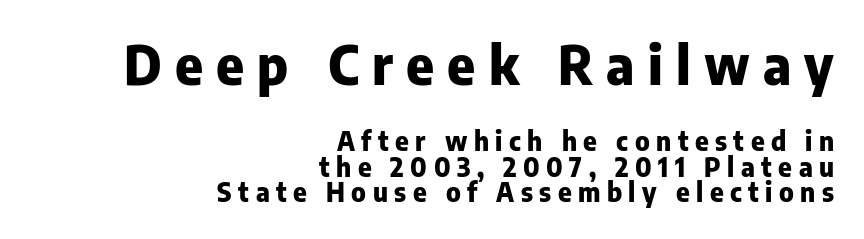
Honestly, there is no underline to notice here at all. Caption: bold face, heavy strokes. The font's upright variant was chosen for this text. Observe the absence of serifs on each vertical stroke in this sample.
